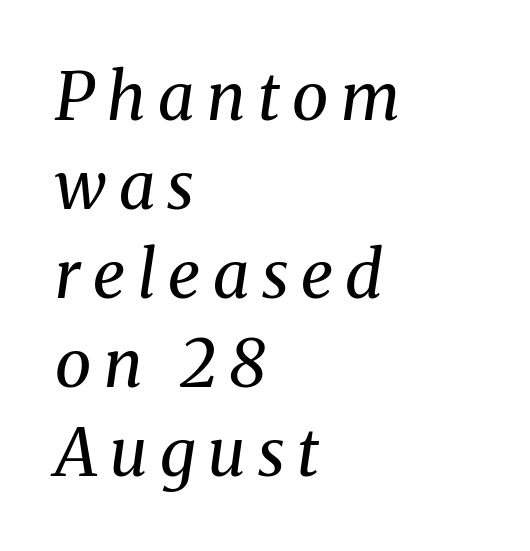
{"serif": "yes", "italic": "yes", "lean": "right", "slant_degrees": 8, "bold": "no", "weight": "regular", "width": "normal", "stroke_contrast": "medium", "x_height": "medium", "monospaced": "no", "underline": "no", "align": "left", "line_spacing": "normal", "line_spacing_ratio": 1.35, "glyph_px": 66}
